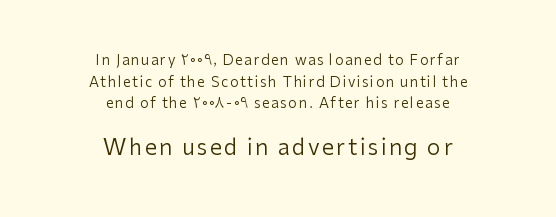
{"italic": "no", "bold": "no", "underline": "no", "align": "center", "line_spacing": "normal", "line_spacing_ratio": 1.54, "larger_block": "second", "size_ratio": 1.57, "glyph_px": 22}
